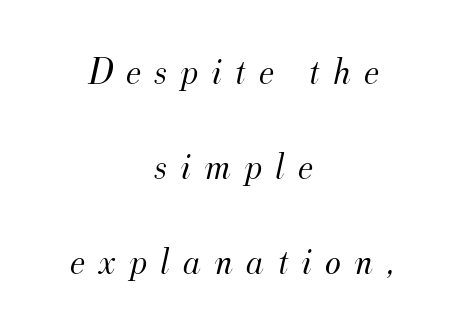
Q: Is the text bold? A: No.
Q: Is the text italic (slanted)? A: Yes, it leans right by about 12 degrees.
Q: Is the typeface a serif or a sans-serif typeface? A: Serif.
Q: Is the text underlined? A: No.
Q: How is the paragraph aligned? A: Centered.
Q: Is the spacing between letters normal or unusually wide? A: Unusually wide.
Q: Is the spacing between lines tight, normal or loose? A: Loose.
Q: Width (condensed, normal, or wide)? A: Normal.
Q: Stroke contrast? A: Medium.
Q: x-height? A: Small.
Q: Monospaced? A: No.
